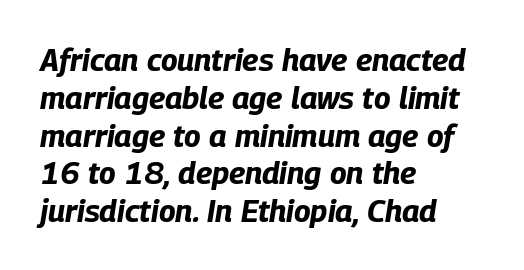
Q: Is the text bold? A: Yes.
Q: Is the text italic (slanted)? A: Yes, it leans right by about 9 degrees.
Q: Is the text underlined? A: No.
Q: How is the paragraph aligned? A: Left-aligned.
Q: Is the spacing between letters normal or unusually wide? A: Normal.
Q: Width (condensed, normal, or wide)? A: Condensed.
Q: Stroke contrast? A: Low.
Q: x-height? A: Large.
Q: Monospaced? A: No.
